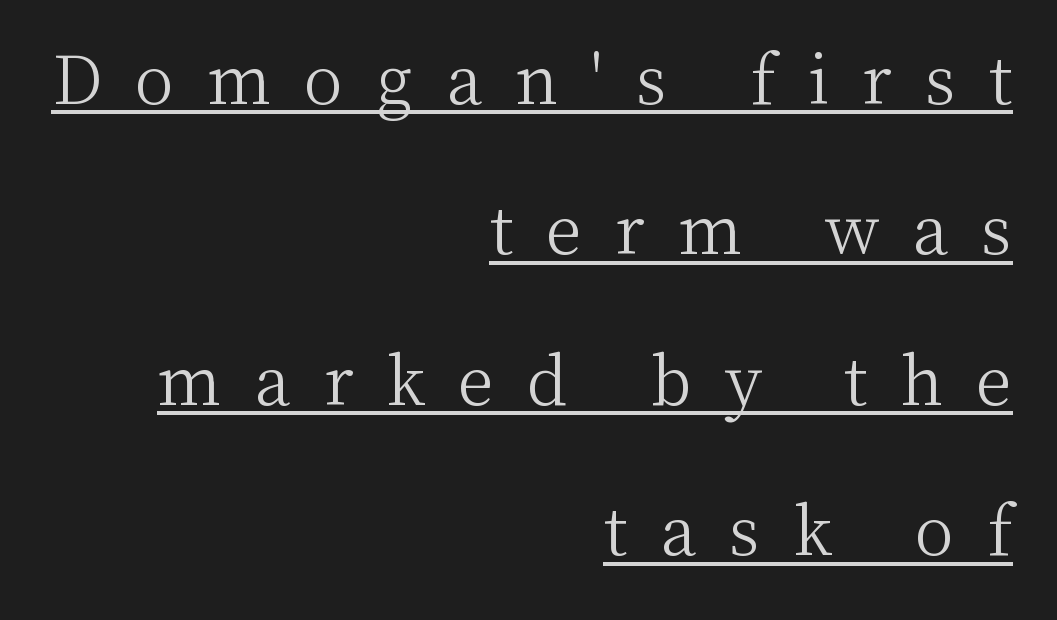
Does the lettering tilt? It doesn't — this is upright. Has an underline been added? It has. Each letter's strokes conclude with small projecting serifs. Caption: multi-line text, flush right, ragged left. Notice the wide empty band between every row — that's loose leading.
